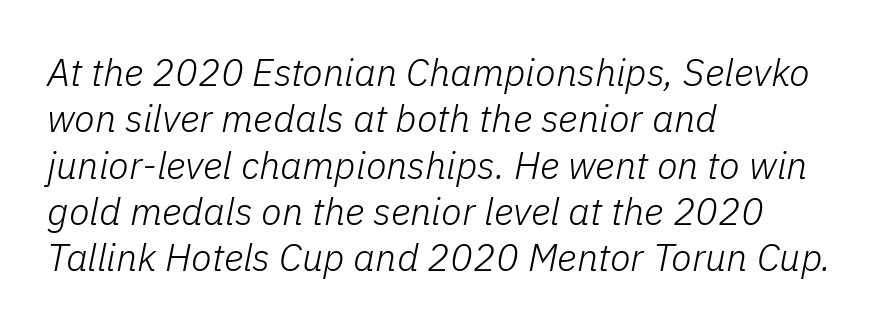
The rag falls on the right side of this text block. Letter spacing: default. Slanted lettering throughout. Nothing heavy about these letters — not bold at all. Spacing verdict: proportional, widths tailored to each character.
